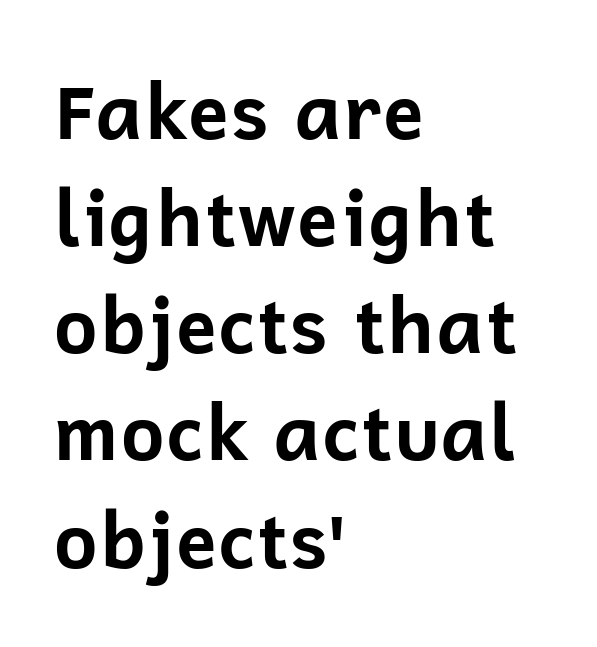
Students, note that the glyphs here touch the page at normal intervals. Is this a fixed-width face? No — the glyphs have proportional, varying widths. A typesetter would label this face a sans. Letters rest on an invisible, unmarked baseline. The lettering holds an erect, upright posture throughout.
